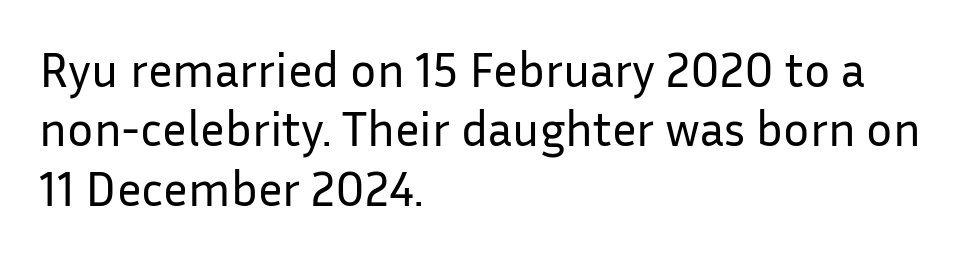
Q: Is the text bold? A: No.
Q: Is the text italic (slanted)? A: No, it is upright.
Q: Is the typeface a serif or a sans-serif typeface? A: Sans-serif.
Q: Is the text underlined? A: No.
Q: How is the paragraph aligned? A: Left-aligned.
Q: Is the spacing between letters normal or unusually wide? A: Normal.
Q: Width (condensed, normal, or wide)? A: Normal.
Q: Stroke contrast? A: Low.
Q: x-height? A: Medium.
Q: Monospaced? A: No.
